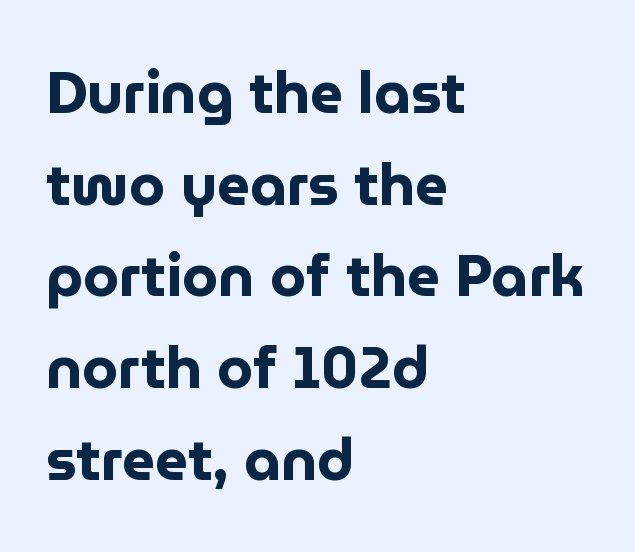
Casual observation: everything's shoved over to the left. Is this a sans? Yes — the strokes have no serifs. Quick note: underline off. A normal amount of white space separates one row of letters from the next. The strokes are fattened all the way to bold. The face used here is proportionally spaced, like ordinary book or web type.
